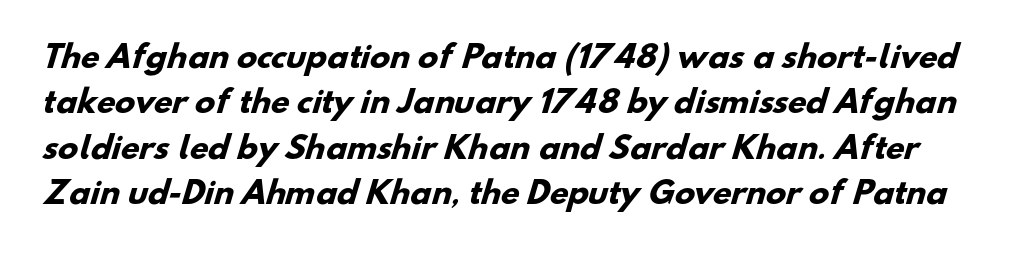
How are the letters spaced? Ordinarily, with no added tracking. Each letter keeps its own natural width here, so spacing adapts to shape. The face used here is a sans, in the tradition of grotesques and geometrics. Reading down the column, the eye jumps a familiar distance to each next line. Glance below the letters and you will spot only blank space.
